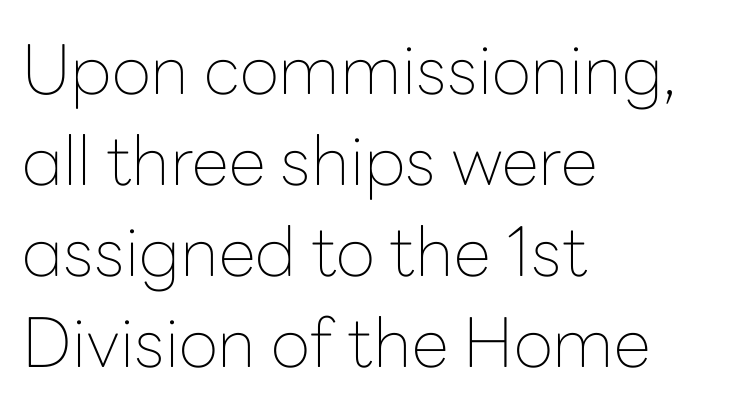
A typesetter would mark this as roman, not italic. The rag falls on the right side of this text block. The string is rendered with underlining switched off. The block of text has a typical density, with ordinary space between rows.
